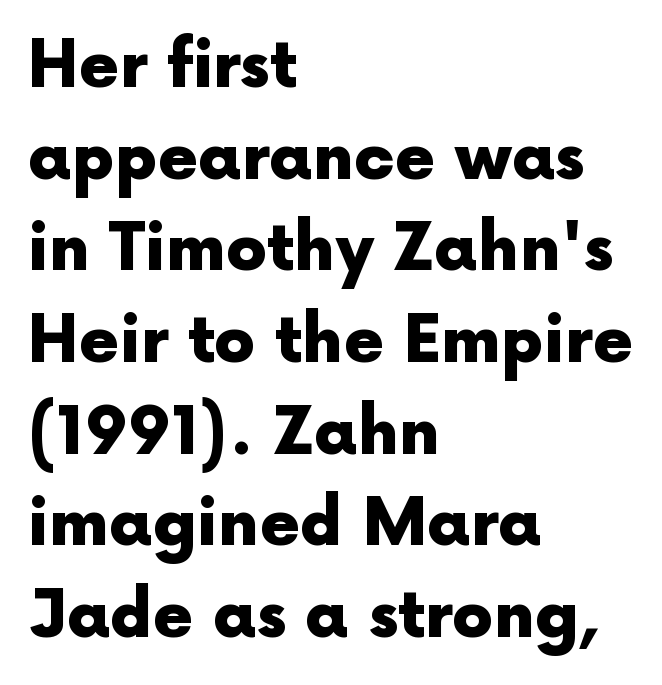
The image shows 65 px heavy sans-serif type, upright; set left-aligned, normal line spacing (1.41x), normal letter spacing, not underlined; a medium x-height.
